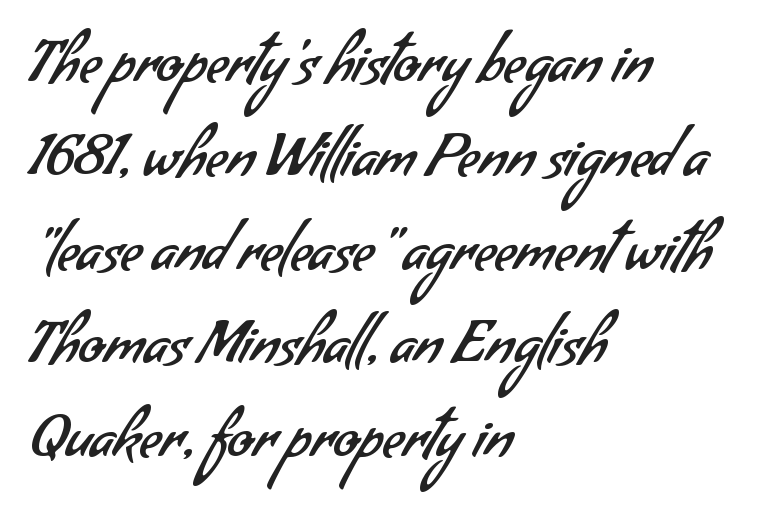
The image shows 59 px regular-weight sans-serif type; set left-aligned, normal line spacing (1.59x), normal letter spacing, not underlined; low stroke contrast and a small x-height.
